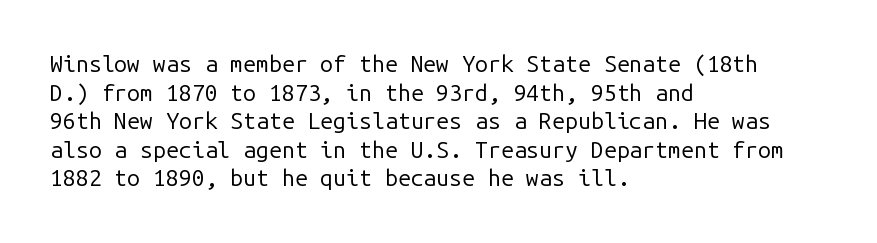
Q: Is the text bold? A: No.
Q: Is the text italic (slanted)? A: No, it is upright.
Q: Is the text underlined? A: No.
Q: How is the paragraph aligned? A: Left-aligned.
Q: Is the spacing between letters normal or unusually wide? A: Normal.
